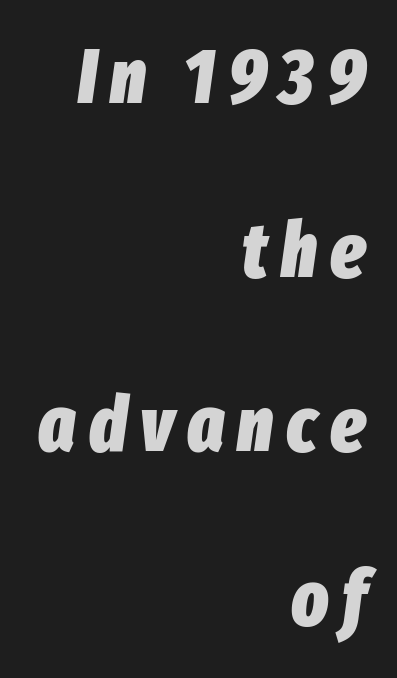
{"italic": "yes", "lean": "right", "slant_degrees": 8, "bold": "yes", "weight": "heavy", "width": "condensed", "stroke_contrast": "low", "x_height": "medium", "monospaced": "no", "underline": "no", "align": "right", "line_spacing": "loose", "line_spacing_ratio": 2.26, "glyph_px": 77}
